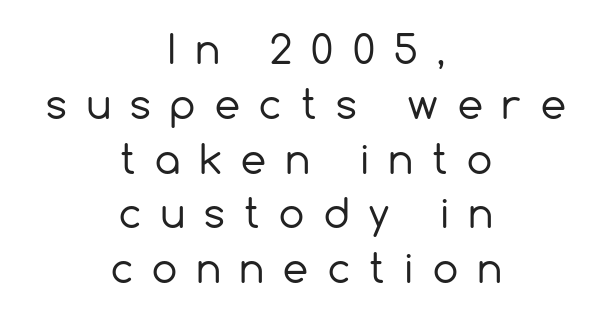
The image shows 40 px regular-weight sans-serif type, upright; set centered, normal line spacing (1.37x), unusually wide letter spacing (+0.49 em), not underlined; a medium x-height.
